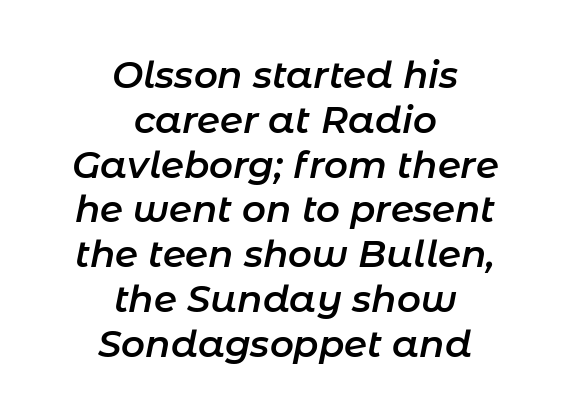
Q: Is the text bold? A: Semi-bold.
Q: Is the text italic (slanted)? A: Yes, it leans right by about 11 degrees.
Q: Is the text underlined? A: No.
Q: How is the paragraph aligned? A: Centered.
Q: Is the spacing between letters normal or unusually wide? A: Normal.
Q: Width (condensed, normal, or wide)? A: Normal.
Q: Stroke contrast? A: Low.
Q: x-height? A: Medium.
Q: Monospaced? A: No.
